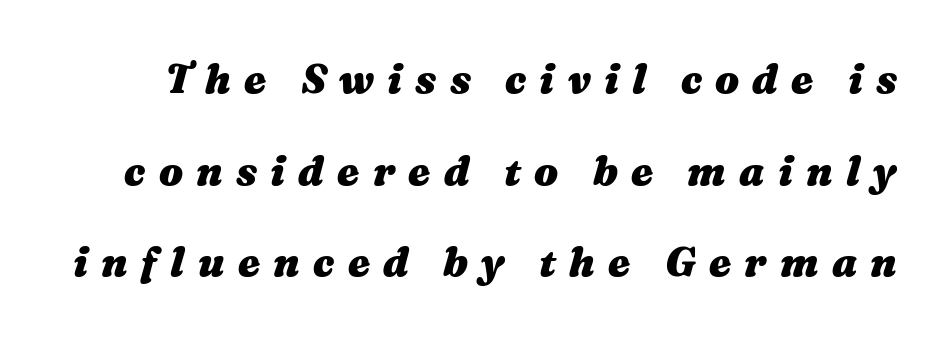
The image shows 40 px heavy, wide type, italic (leaning right); set loose line spacing (2.29x), unusually wide letter spacing (+0.33 em), not underlined; medium stroke contrast and a medium x-height.
